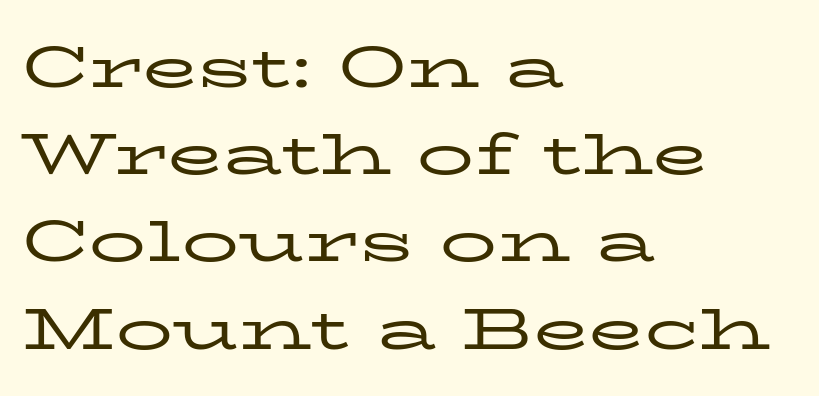
{"serif": "yes", "italic": "no", "bold": "no", "weight": "regular", "width": "wide", "stroke_contrast": "low", "x_height": "medium", "monospaced": "no", "underline": "no", "align": "left", "line_spacing": "normal", "line_spacing_ratio": 1.53, "letter_spacing": "normal", "letter_spacing_em": 0.0, "glyph_px": 57}
